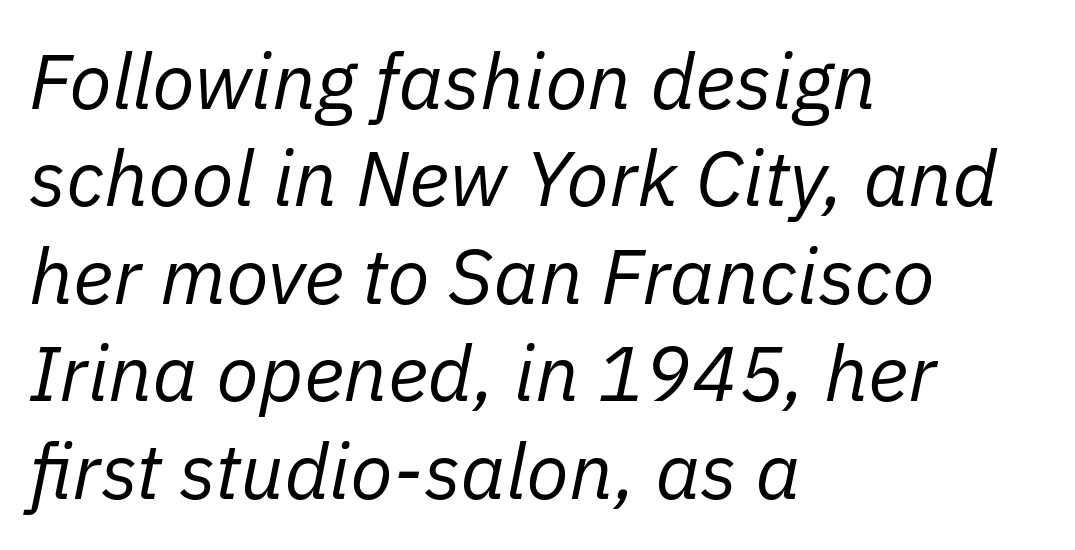
The face used here has a pronounced slope to its letters. Visually the block forms a straight wall on the left and a jagged coastline on the right. You could not count columns in this text — the font is proportionally spaced. The cut favours lightness, reaching ordinary text weight at its darkest. How are the letters spaced? Ordinarily, with no added tracking. Reading down the column, the eye jumps a familiar distance to each next line.
